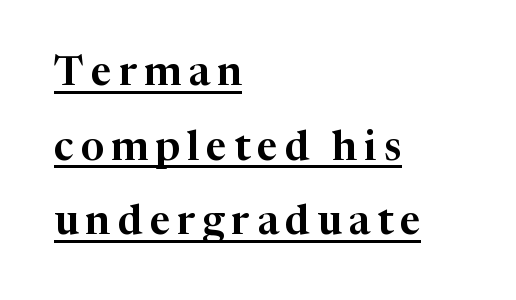
Q: Is the text italic (slanted)? A: No, it is upright.
Q: Is the typeface a serif or a sans-serif typeface? A: Serif.
Q: Is the text underlined? A: Yes.
Q: How is the paragraph aligned? A: Left-aligned.
Q: Width (condensed, normal, or wide)? A: Normal.
Q: Stroke contrast? A: High.
Q: x-height? A: Medium.
Q: Monospaced? A: No.
